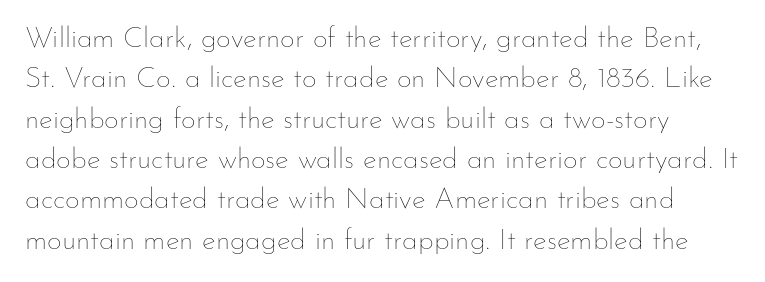
Q: Is the text bold? A: No.
Q: Is the text italic (slanted)? A: No, it is upright.
Q: Is the text underlined? A: No.
Q: Is the spacing between letters normal or unusually wide? A: Normal.
Q: Is the spacing between lines tight, normal or loose? A: Normal.
Q: Width (condensed, normal, or wide)? A: Normal.
Q: Stroke contrast? A: Low.
Q: x-height? A: Small.
Q: Monospaced? A: No.
